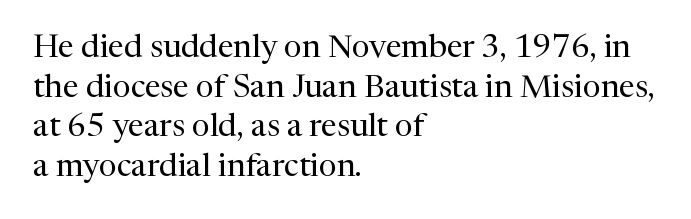
Q: Is the text bold? A: No.
Q: Is the text italic (slanted)? A: No, it is upright.
Q: Is the typeface a serif or a sans-serif typeface? A: Serif.
Q: Is the text underlined? A: No.
Q: How is the paragraph aligned? A: Left-aligned.
Q: Is the spacing between letters normal or unusually wide? A: Normal.
Q: Width (condensed, normal, or wide)? A: Normal.
Q: Stroke contrast? A: Medium.
Q: x-height? A: Medium.
Q: Monospaced? A: No.
